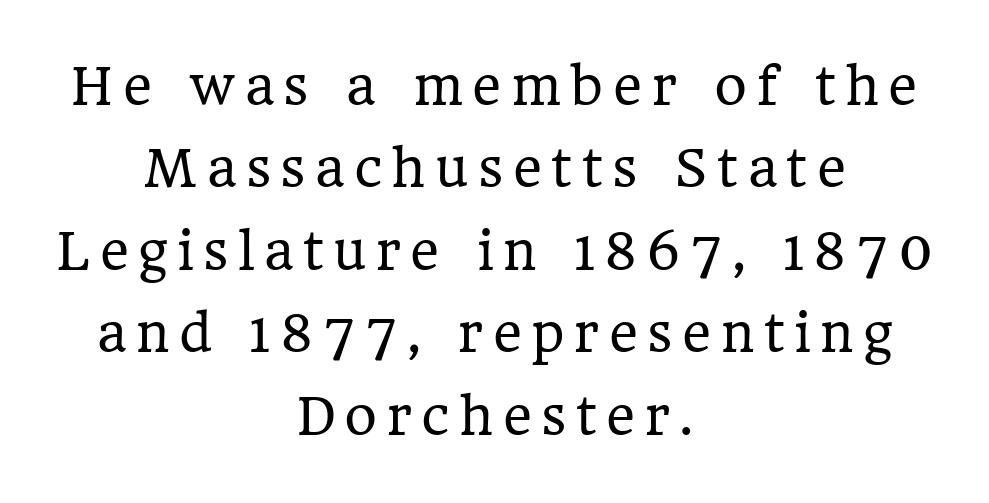
Looks like regular typesetting: each glyph gets only the width it needs. Unlike italic type, these characters show no tilt at all. Each row of text sits above clean, open space. Regarding leading, the lines here are spaced in the standard way.
